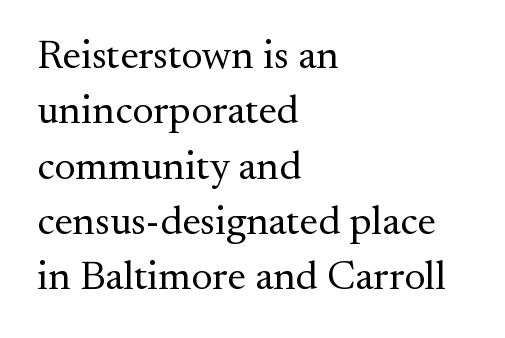
The image shows 41 px regular-weight serif type, upright; set left-aligned, normal line spacing (1.35x), normal letter spacing, not underlined; medium stroke contrast and a small x-height.
